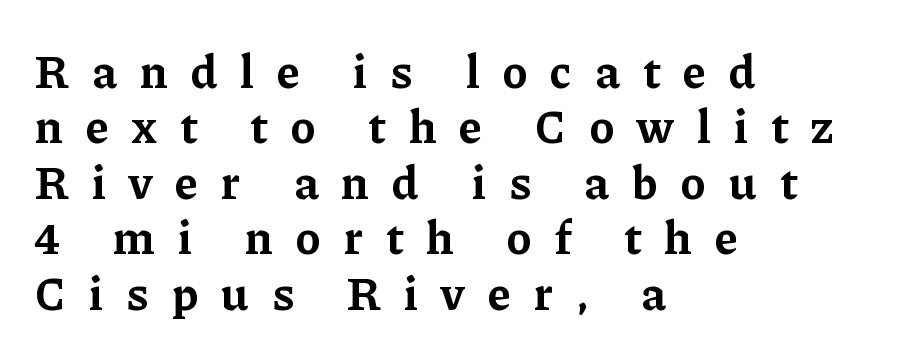
{"serif": "yes", "italic": "no", "bold": "yes", "weight": "bold", "width": "normal", "stroke_contrast": "low", "x_height": "medium", "monospaced": "no", "underline": "no", "align": "left", "line_spacing_ratio": 1.18, "letter_spacing": "wide", "letter_spacing_em": 0.49, "glyph_px": 47}
